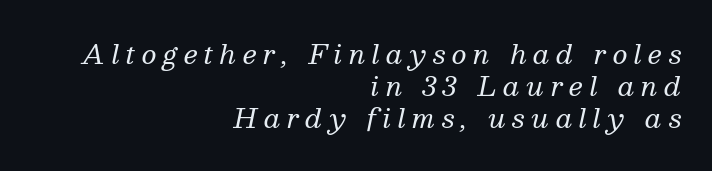
Q: Is the text bold? A: No.
Q: Is the text italic (slanted)? A: Yes, it leans right by about 13 degrees.
Q: Is the text underlined? A: No.
Q: How is the paragraph aligned? A: Right-aligned.
Q: Is the spacing between letters normal or unusually wide? A: Unusually wide.
